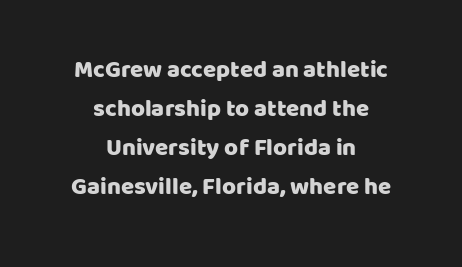
{"italic": "no", "underline": "no", "align": "center", "line_spacing": "normal", "line_spacing_ratio": 1.62, "letter_spacing": "normal", "letter_spacing_em": 0.0, "glyph_px": 24}
